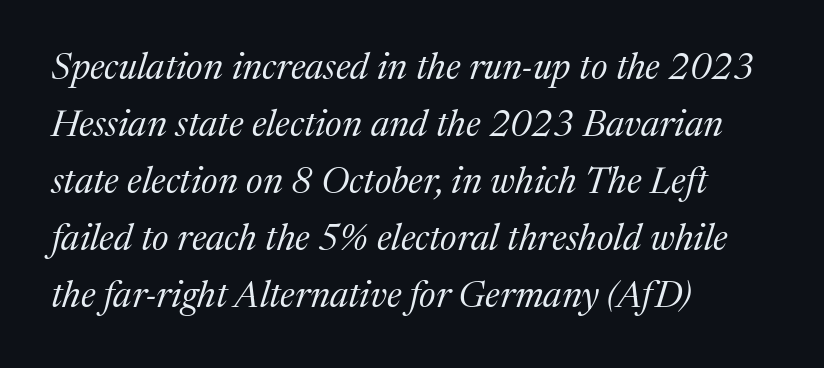
The paragraph shown leans on its left margin. The letters look calm and open, with moderate or lighter stems. Notice how descenders clear the ascenders below comfortably — that's standard leading. Italic? Definitely — the glyphs are oblique. The face used here is seriffed, in the tradition of book romans.
